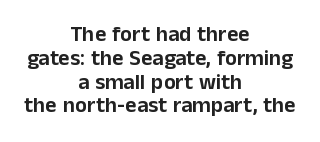
This block would grow much taller if given ordinary leading; it's compressed now. If you folded the block vertically in half, each line would mirror itself in length. Is the letter spacing exaggerated? No — it looks like the ordinary default. The specimen omits any rule beneath the text block's lines.
